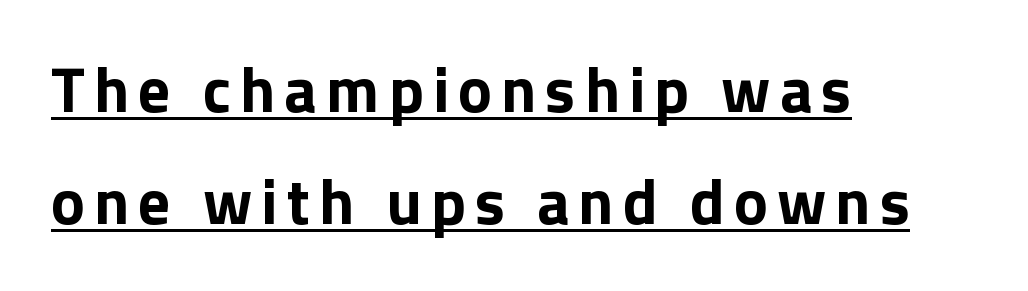
What decoration does the sample have? An underline. The text was rendered using a sans face with plain stroke endings. Quick note: not italic, upright. Horizontal alignment here is leftward, the default for most running prose. Is the type bold? Yes — the strokes are clearly thick and heavy. The passage shown is typed in a proportional face where columns would drift.
